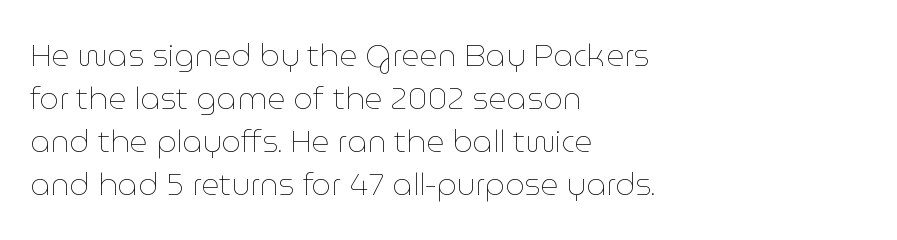
The image shows 31 px thin type, upright; set left-aligned, normal line spacing (1.39x), normal letter spacing, not underlined; low stroke contrast and a medium x-height.
